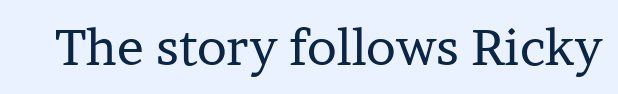
Classification — serif. You can tell it's not italic because the verticals are truly vertical. The letters advance in unequal steps, a hallmark of proportional type. Summary of weight: not heavy and not bold. Rule under the text: the space is simply empty. A typesetter would call this zero additional tracking.
